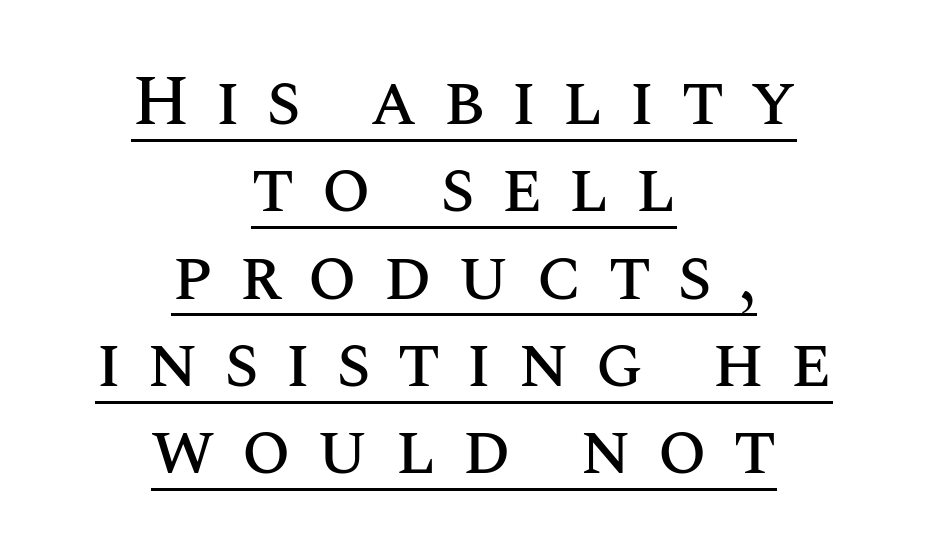
Loose tracking; the words dissolve into strings of separated letters. Note the varied advance widths — an 'i' is clearly narrower than an 'm'. This rendering uses center alignment, leaving both contours irregular but symmetric. Compared with undecorated copy, this sample adds a rule below the words.
